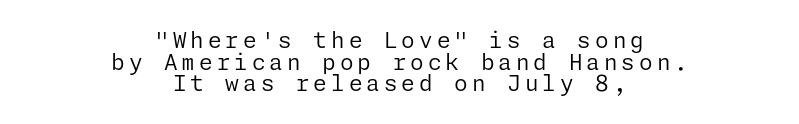
{"italic": "no", "bold": "no", "underline": "no", "align": "center", "line_spacing": "tight", "line_spacing_ratio": 0.98, "glyph_px": 22}
